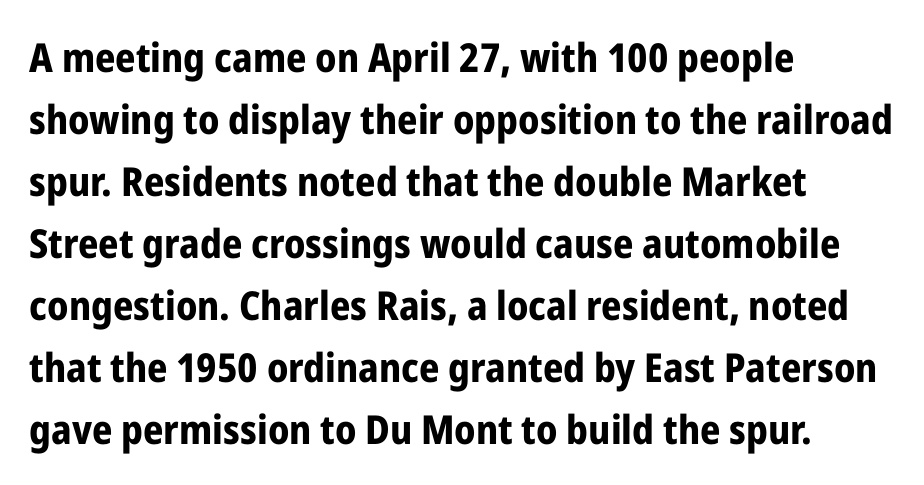
{"serif": "no", "italic": "no", "bold": "yes", "weight": "bold", "width": "condensed", "stroke_contrast": "low", "x_height": "medium", "monospaced": "no", "underline": "no", "align": "left", "line_spacing": "normal", "line_spacing_ratio": 1.55, "letter_spacing": "normal", "letter_spacing_em": 0.0, "glyph_px": 40}
